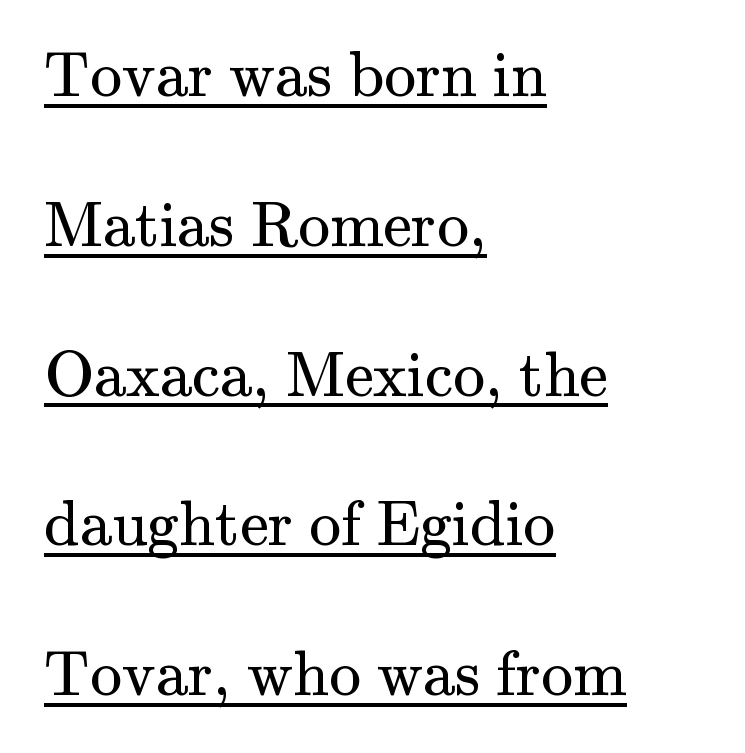
Q: Is the text bold? A: No.
Q: Is the text italic (slanted)? A: No, it is upright.
Q: Is the typeface a serif or a sans-serif typeface? A: Serif.
Q: Is the text underlined? A: Yes.
Q: How is the paragraph aligned? A: Left-aligned.
Q: Is the spacing between letters normal or unusually wide? A: Normal.
Q: Is the spacing between lines tight, normal or loose? A: Loose.
Q: Width (condensed, normal, or wide)? A: Normal.
Q: Stroke contrast? A: Medium.
Q: x-height? A: Small.
Q: Monospaced? A: No.
